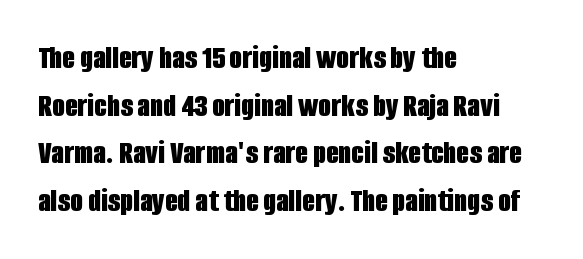
{"serif": "no", "italic": "no", "bold": "yes", "weight": "bold", "width": "condensed", "stroke_contrast": "low", "x_height": "large", "monospaced": "no", "underline": "no", "align": "left", "line_spacing": "normal", "line_spacing_ratio": 1.44, "letter_spacing": "normal", "letter_spacing_em": 0.0, "glyph_px": 33}
